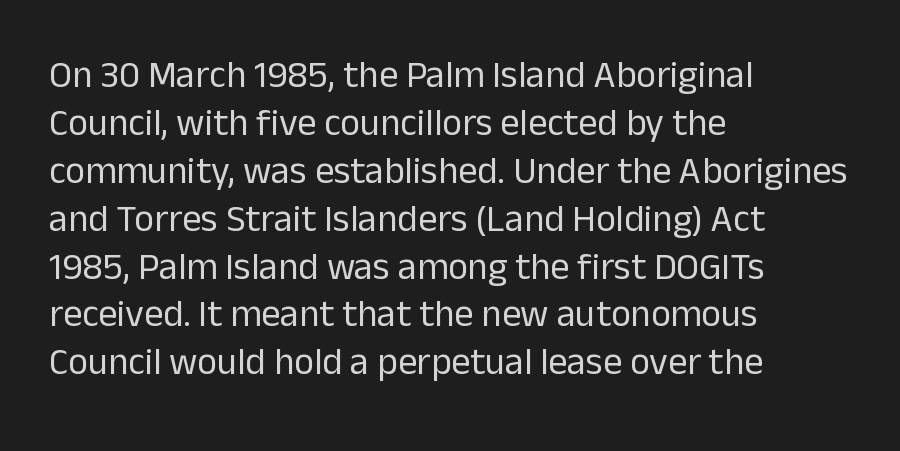
The image shows 38 px regular-weight sans-serif type, upright; set left-aligned, normal line spacing (1.26x), normal letter spacing, not underlined; low stroke contrast and a medium x-height.
